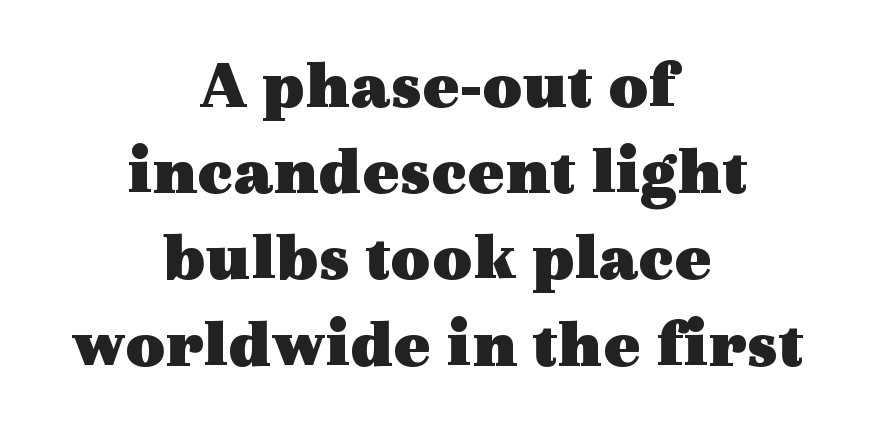
Caption: standard tracking, unaltered. Casual observation: everything's sitting right in the middle. A typesetter would label this face a serif. Do the characters align in a grid? No, the font is proportional.
